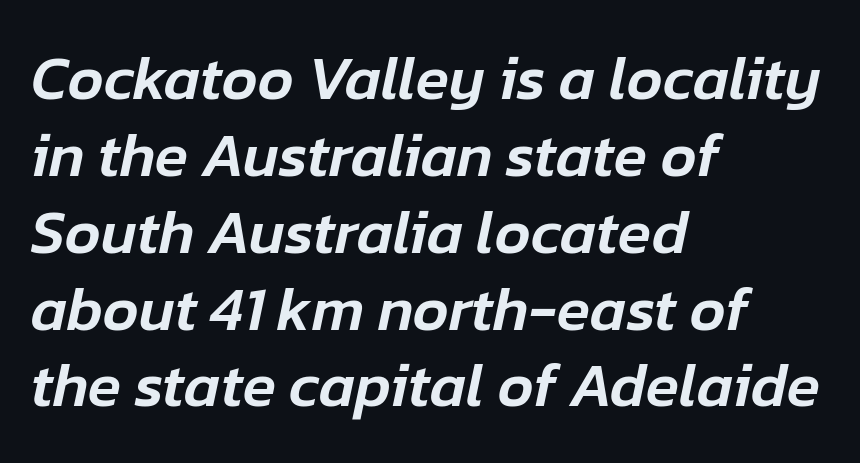
Reading down the block, your eye returns to a fixed left position each line. Vertical spacing — default. The letters advance in unequal steps, a hallmark of proportional type. This is oblique type, the kind used for emphasis or titles. No extra tracking has been applied to these lines.
